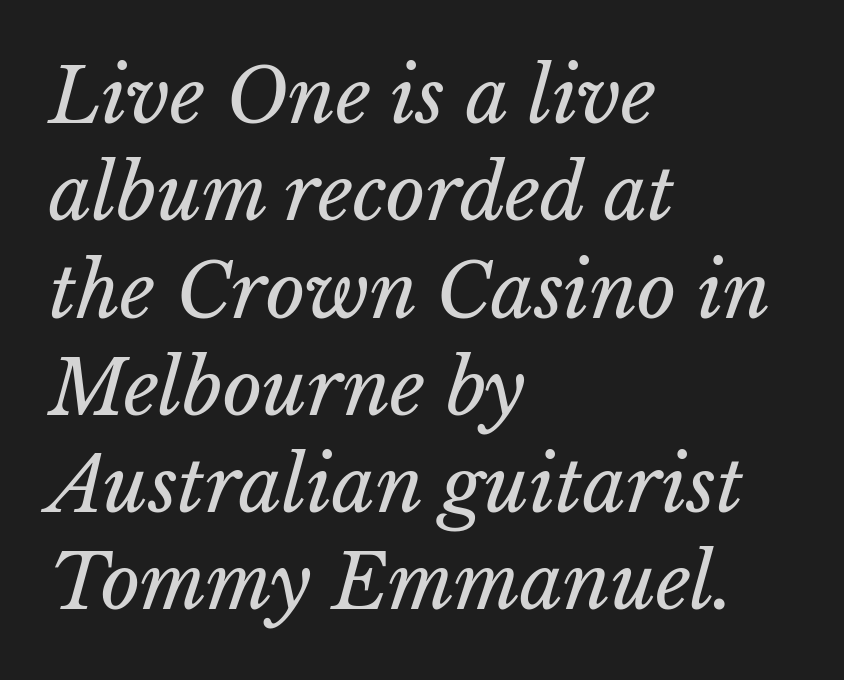
Q: Is the text bold? A: No.
Q: Is the text underlined? A: No.
Q: How is the paragraph aligned? A: Left-aligned.
Q: Is the spacing between letters normal or unusually wide? A: Normal.
Q: Is the spacing between lines tight, normal or loose? A: Normal.
Q: Width (condensed, normal, or wide)? A: Normal.
Q: Stroke contrast? A: Low.
Q: x-height? A: Medium.
Q: Monospaced? A: No.
